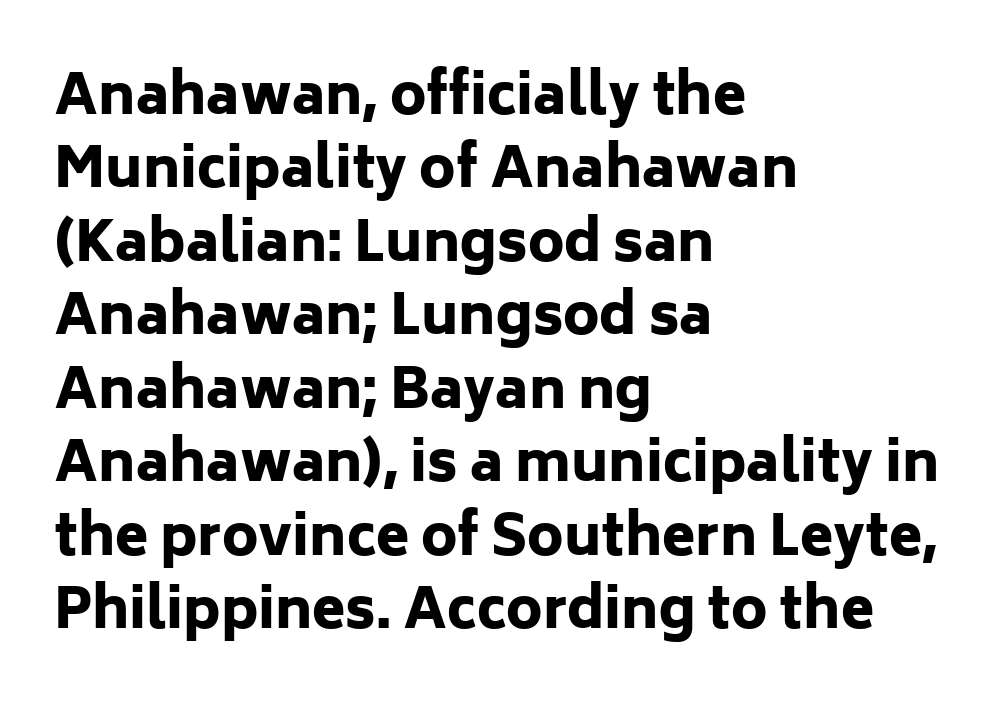
The image shows 54 px heavy sans-serif type, upright; set left-aligned, normal line spacing (1.36x), normal letter spacing, not underlined; low stroke contrast and a medium x-height.
